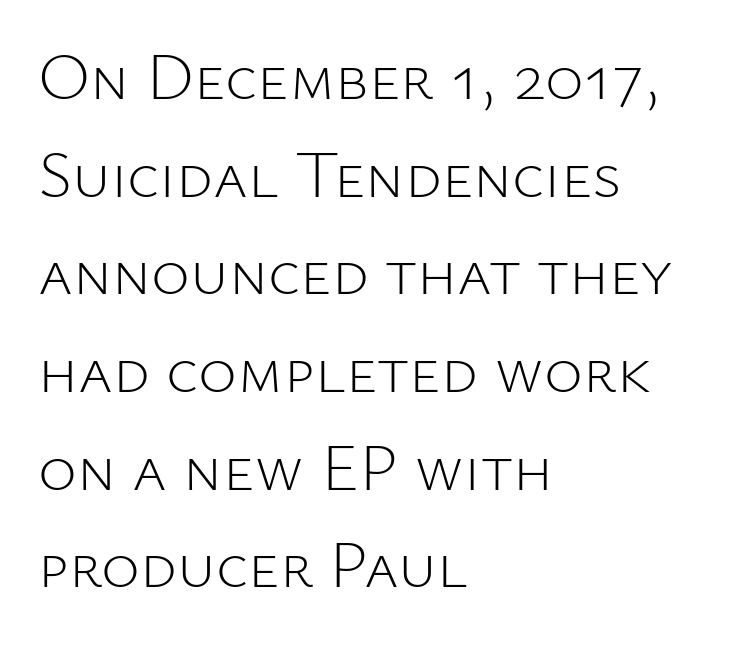
If you drew a line through each stem, it would be perfectly vertical. The face looks like a standard text weight, possibly lighter. Rows of type keep a routine distance in the vertical direction. A classic flush-left, rag-right setting is used for this passage. Nobody drew a line under any word here.
